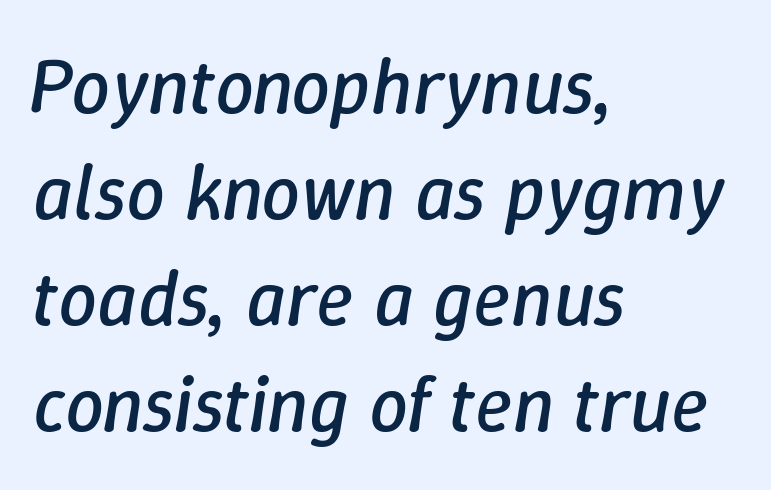
Q: Is the text bold? A: No.
Q: Is the text italic (slanted)? A: Yes, it leans right by about 9 degrees.
Q: Is the text underlined? A: No.
Q: How is the paragraph aligned? A: Left-aligned.
Q: Is the spacing between letters normal or unusually wide? A: Normal.
Q: Is the spacing between lines tight, normal or loose? A: Normal.
Q: Width (condensed, normal, or wide)? A: Normal.
Q: Stroke contrast? A: Low.
Q: x-height? A: Medium.
Q: Monospaced? A: No.
